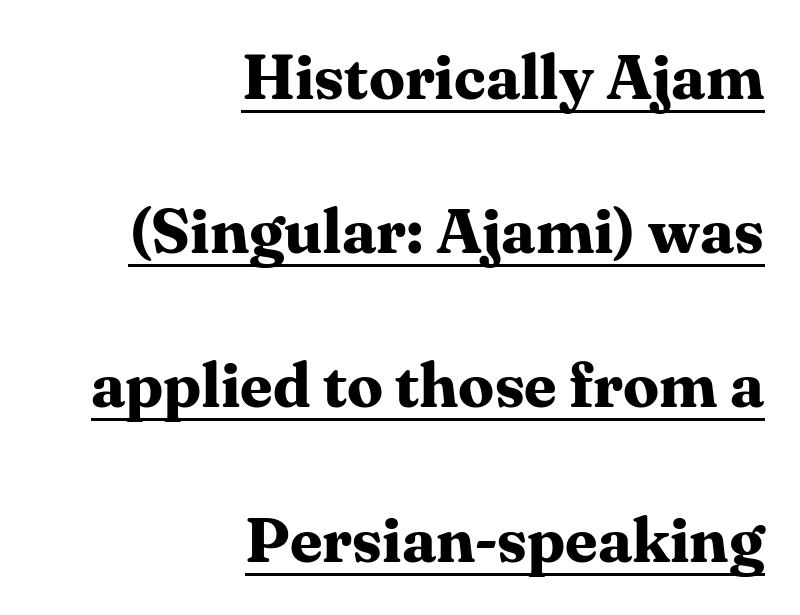
The image shows 64 px bold serif type, upright; set right-aligned, loose line spacing (2.41x), normal letter spacing, underlined; medium stroke contrast and a medium x-height.
